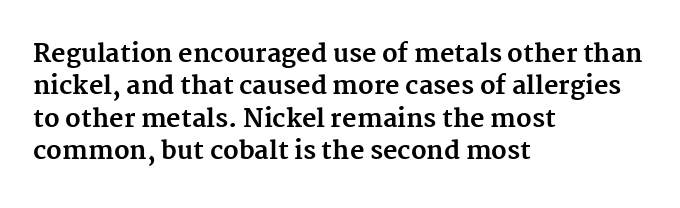
Q: Is the text bold? A: Yes.
Q: Is the text italic (slanted)? A: No, it is upright.
Q: Is the text underlined? A: No.
Q: How is the paragraph aligned? A: Left-aligned.
Q: Is the spacing between letters normal or unusually wide? A: Normal.
Q: Is the spacing between lines tight, normal or loose? A: Normal.
